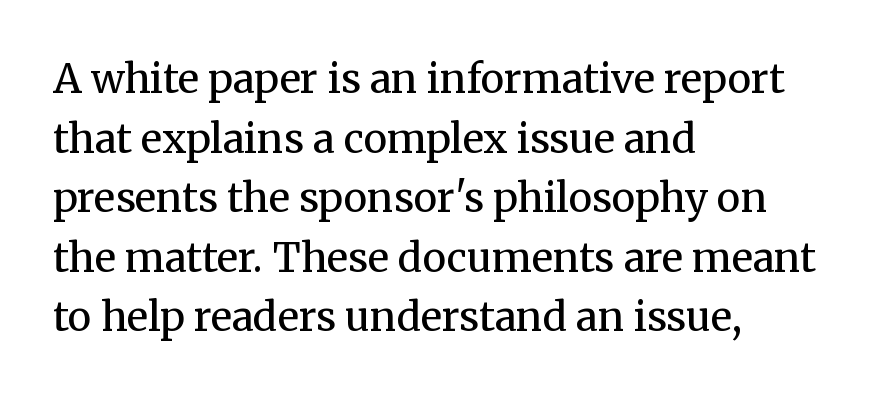
The face used here is proportionally spaced, like ordinary book or web type. These glyphs show unthickened strokes, regular width or finer. Horizontal bands of white between lines are of average thickness. Are there feet on the stems? There are — it's a serif. The paragraph has a hard left edge and a soft right edge.
